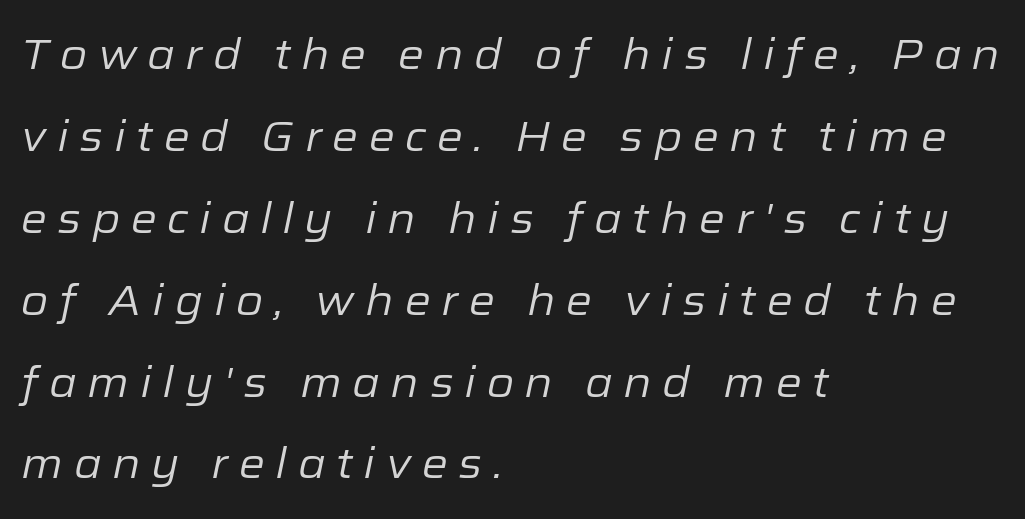
Someone cranked the tracking dial way up on this one. Spacing verdict: proportional, widths tailored to each character. A quiet, ordinary-to-light weight characterises the typeface. Words float on clear page, feet unadorned. Honestly, the rows look like they've been pulled way apart.
